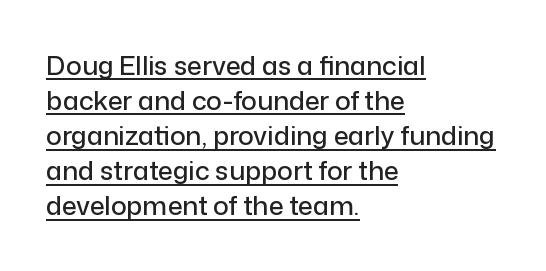
Q: Is the text italic (slanted)? A: No, it is upright.
Q: Is the text underlined? A: Yes.
Q: How is the paragraph aligned? A: Left-aligned.
Q: Is the spacing between letters normal or unusually wide? A: Normal.
Q: Is the spacing between lines tight, normal or loose? A: Normal.
